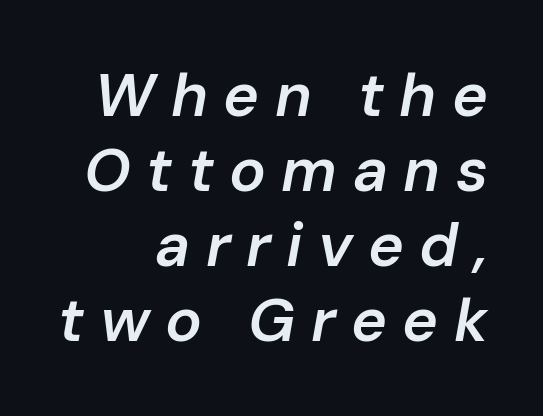
The glyphs are unaccompanied by any horizontal stroke below them. Typeset ragged left — the right edge is the straight one. Inter-character spacing is expanded well beyond the font's built-in metrics. Varying glyph widths throughout — classic text-font behaviour. The axis of the letterforms is tilted away from vertical. The passage shown is semibold, sitting just below true bold.
